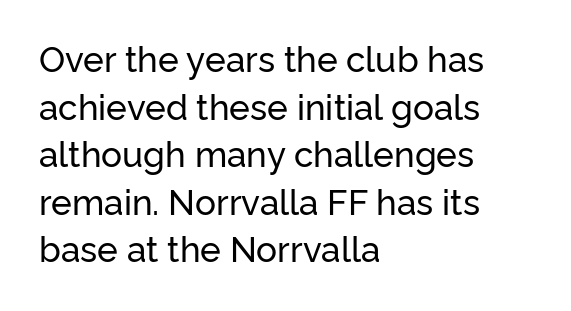
This rendering uses left alignment, leaving the right contour irregular. Varying glyph widths throughout — classic text-font behaviour. Students, note that the glyphs here touch the page at normal intervals. Designer's note — italics off, roman on. How would I describe the line gaps? Plain and ordinary. The strip under each line holds only bare page.
